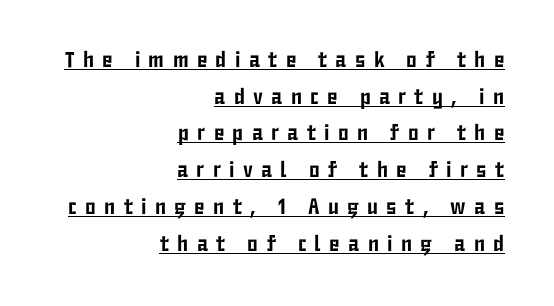
The image shows 22 px text type, upright; set right-aligned, normal line spacing (1.67x), unusually wide letter spacing (+0.38 em), underlined.
